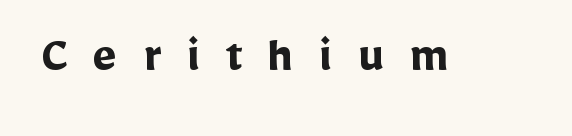
{"serif": "no", "italic": "no", "bold": "yes", "weight": "semibold", "width": "normal", "stroke_contrast": "low", "x_height": "medium", "monospaced": "no", "underline": "no", "letter_spacing": "wide", "letter_spacing_em": 0.48, "glyph_px": 53}
